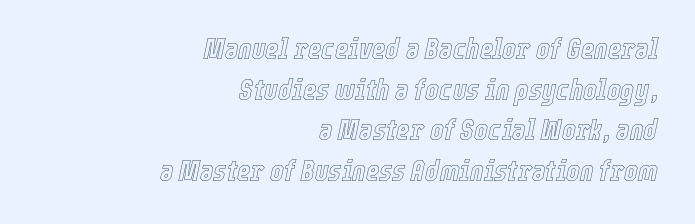
Q: Is the text italic (slanted)? A: Yes, it leans right by about 12 degrees.
Q: Is the text underlined? A: No.
Q: How is the paragraph aligned? A: Right-aligned.
Q: Is the spacing between letters normal or unusually wide? A: Normal.
Q: Is the spacing between lines tight, normal or loose? A: Normal.
Q: Width (condensed, normal, or wide)? A: Condensed.
Q: x-height? A: Medium.
Q: Monospaced? A: No.
